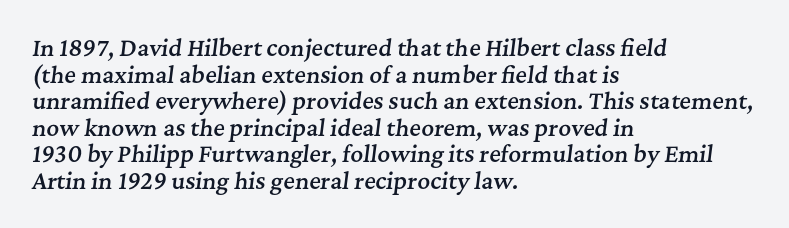
How are the letters spaced? Ordinarily, with no added tracking. The font is running at a semibold setting, under full bold. Line starts are locked; line ends wander. This sample uses an oblique cut, with every glyph tilted off the vertical.
